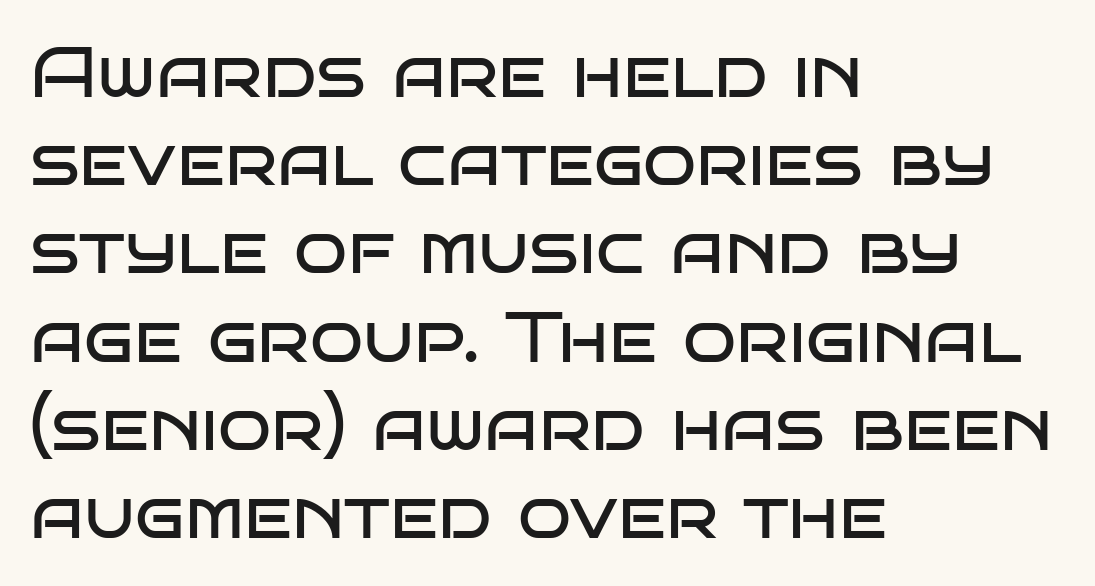
The image shows 70 px regular-weight, wide sans-serif type, upright; set left-aligned, normal line spacing (1.26x), normal letter spacing, not underlined; low stroke contrast and a large x-height.
